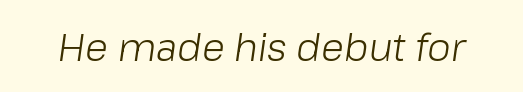
These lines are rendered in a variable-pitch font. Words float on clear page, feet unadorned. The lettering tilts uniformly, giving the passage an italic look. Think standard paragraph weight, or any step lighter than that. Tracking value appears to be zero — textbook default spacing.
